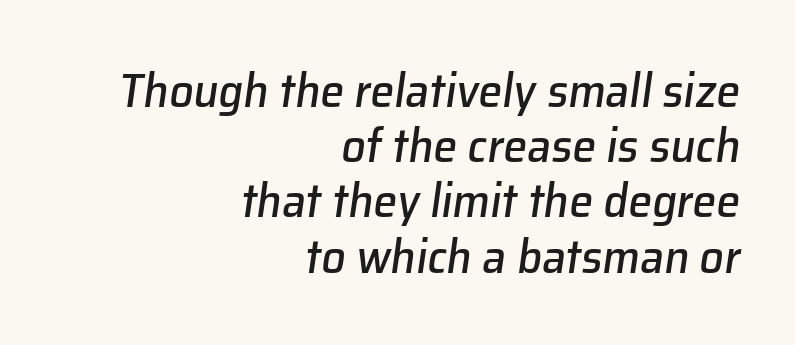
Q: Is the text italic (slanted)? A: Yes, it leans right by about 8 degrees.
Q: Is the text underlined? A: No.
Q: How is the paragraph aligned? A: Right-aligned.
Q: Is the spacing between letters normal or unusually wide? A: Normal.
Q: Is the spacing between lines tight, normal or loose? A: Tight.
Q: Width (condensed, normal, or wide)? A: Normal.
Q: Stroke contrast? A: Low.
Q: x-height? A: Medium.
Q: Monospaced? A: No.
